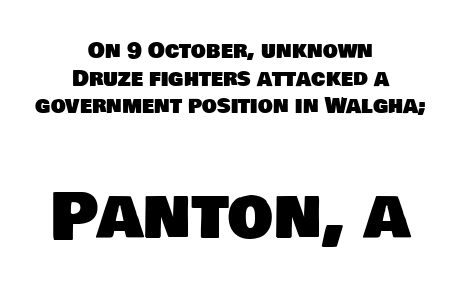
Q: Is the typeface a serif or a sans-serif typeface? A: Sans-serif.
Q: Is the text underlined? A: No.
Q: How is the paragraph aligned? A: Centered.
Q: Is the spacing between letters normal or unusually wide? A: Normal.
Q: Is the spacing between lines tight, normal or loose? A: Normal.
Q: Which block of text is set in a larger size, the first (top) or the second (bottom)? A: The second (bottom) one.
Q: Width (condensed, normal, or wide)? A: Normal.
Q: Stroke contrast? A: Low.
Q: x-height? A: Large.
Q: Monospaced? A: No.
